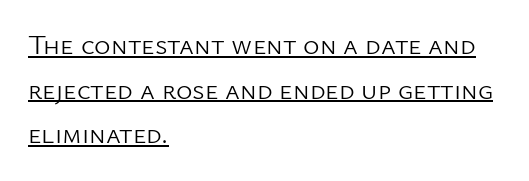
{"serif": "no", "italic": "no", "bold": "no", "weight": "light", "width": "normal", "stroke_contrast": "low", "x_height": "medium", "monospaced": "no", "underline": "yes", "align": "left", "line_spacing": "normal", "line_spacing_ratio": 1.59, "letter_spacing": "normal", "letter_spacing_em": 0.0, "glyph_px": 28}
